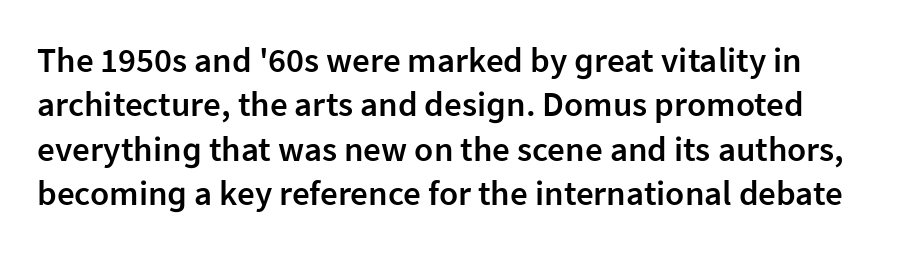
You could not count columns in this text — the font is proportionally spaced. Here the glyphs are tracked normally, forming tight word shapes. I'd call this a sans setting — the letters go barefoot. This is the in-between weight designers call semibold or demi.
